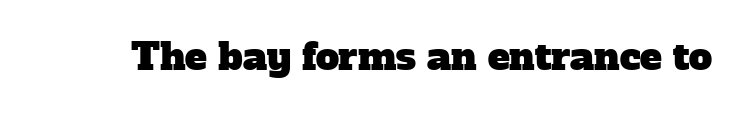
Q: Is the typeface a serif or a sans-serif typeface? A: Serif.
Q: Is the text underlined? A: No.
Q: Is the spacing between letters normal or unusually wide? A: Normal.
Q: Width (condensed, normal, or wide)? A: Normal.
Q: Stroke contrast? A: Low.
Q: x-height? A: Medium.
Q: Monospaced? A: No.
